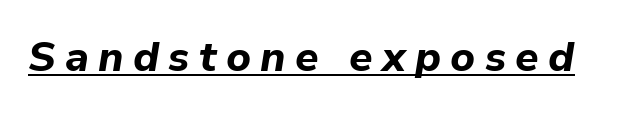
{"italic": "yes", "lean": "right", "slant_degrees": 9, "bold": "yes", "weight": "bold", "width": "normal", "stroke_contrast": "low", "x_height": "medium", "monospaced": "no", "underline": "yes", "letter_spacing": "wide", "letter_spacing_em": 0.22, "glyph_px": 42}
